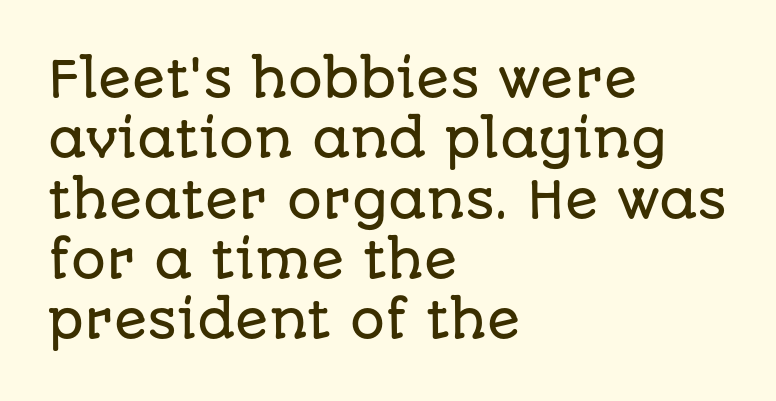
{"serif": "no", "italic": "no", "width": "normal", "stroke_contrast": "low", "x_height": "large", "monospaced": "no", "underline": "no", "align": "left", "line_spacing_ratio": 1.23, "letter_spacing": "normal", "letter_spacing_em": 0.0, "glyph_px": 49}
